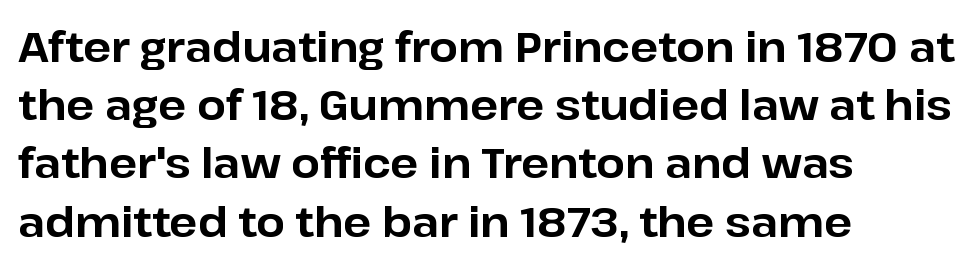
Q: Is the text bold? A: Yes.
Q: Is the text italic (slanted)? A: No, it is upright.
Q: Is the typeface a serif or a sans-serif typeface? A: Sans-serif.
Q: Is the text underlined? A: No.
Q: How is the paragraph aligned? A: Left-aligned.
Q: Is the spacing between letters normal or unusually wide? A: Normal.
Q: Is the spacing between lines tight, normal or loose? A: Normal.
Q: Width (condensed, normal, or wide)? A: Normal.
Q: Stroke contrast? A: Low.
Q: x-height? A: Medium.
Q: Monospaced? A: No.
